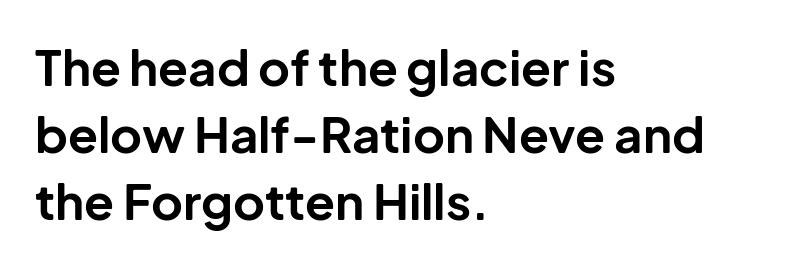
{"serif": "no", "italic": "no", "bold": "yes", "weight": "bold", "width": "normal", "stroke_contrast": "low", "x_height": "medium", "monospaced": "no", "underline": "no", "align": "left", "line_spacing": "normal", "line_spacing_ratio": 1.37, "letter_spacing": "normal", "letter_spacing_em": 0.0, "glyph_px": 49}
